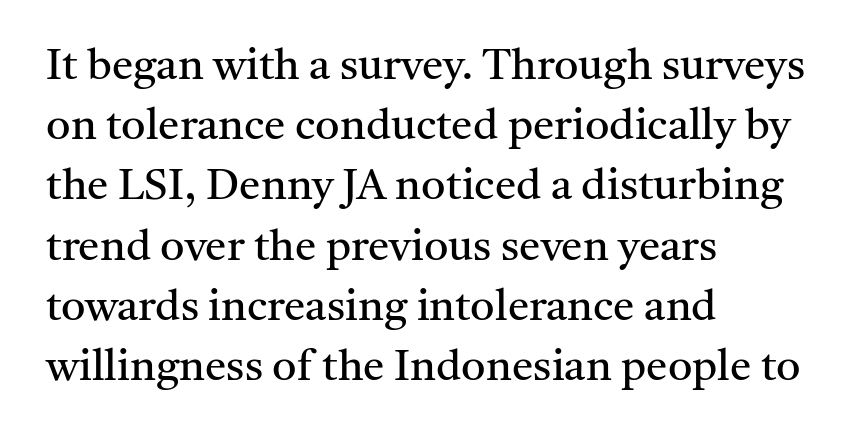
{"serif": "yes", "italic": "no", "bold": "no", "weight": "regular", "width": "normal", "stroke_contrast": "medium", "x_height": "medium", "monospaced": "no", "underline": "no", "align": "left", "line_spacing": "normal", "line_spacing_ratio": 1.4, "letter_spacing": "normal", "letter_spacing_em": 0.0, "glyph_px": 43}
